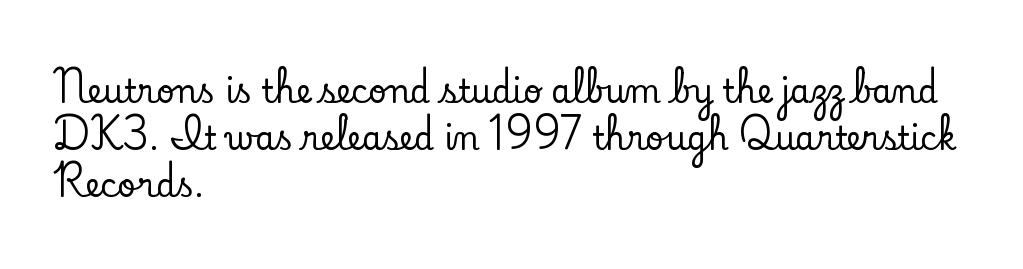
Plain, unruled lines of type. Little horizontal feet cap the strokes, marking this as serif type. A typesetter would call this proportional, since set widths differ per character. The paragraph shown leans on its left margin. Ordinary non-slanted type is in use.
